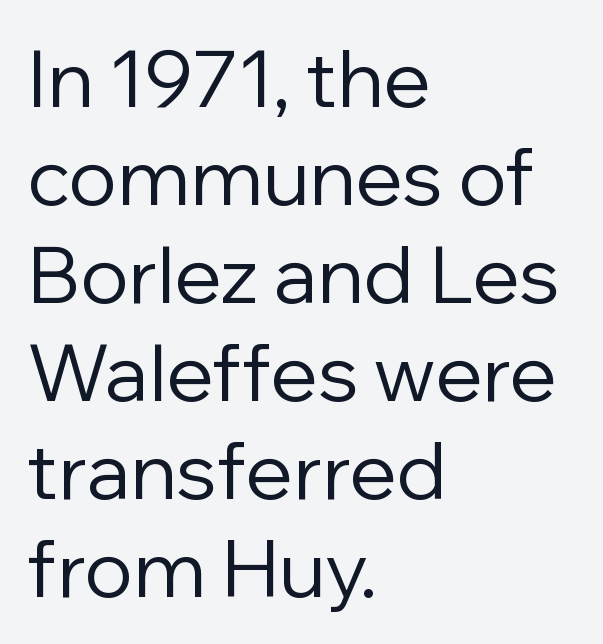
Q: Is the text bold? A: No.
Q: Is the text italic (slanted)? A: No, it is upright.
Q: Is the typeface a serif or a sans-serif typeface? A: Sans-serif.
Q: Is the text underlined? A: No.
Q: How is the paragraph aligned? A: Left-aligned.
Q: Is the spacing between letters normal or unusually wide? A: Normal.
Q: Width (condensed, normal, or wide)? A: Normal.
Q: Stroke contrast? A: Low.
Q: x-height? A: Medium.
Q: Monospaced? A: No.
